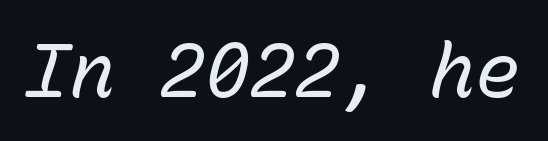
{"italic": "yes", "lean": "right", "slant_degrees": 15, "bold": "no", "weight": "regular", "width": "normal", "stroke_contrast": "low", "x_height": "medium", "monospaced": "yes", "underline": "no", "letter_spacing": "normal", "letter_spacing_em": 0.0, "glyph_px": 75}
